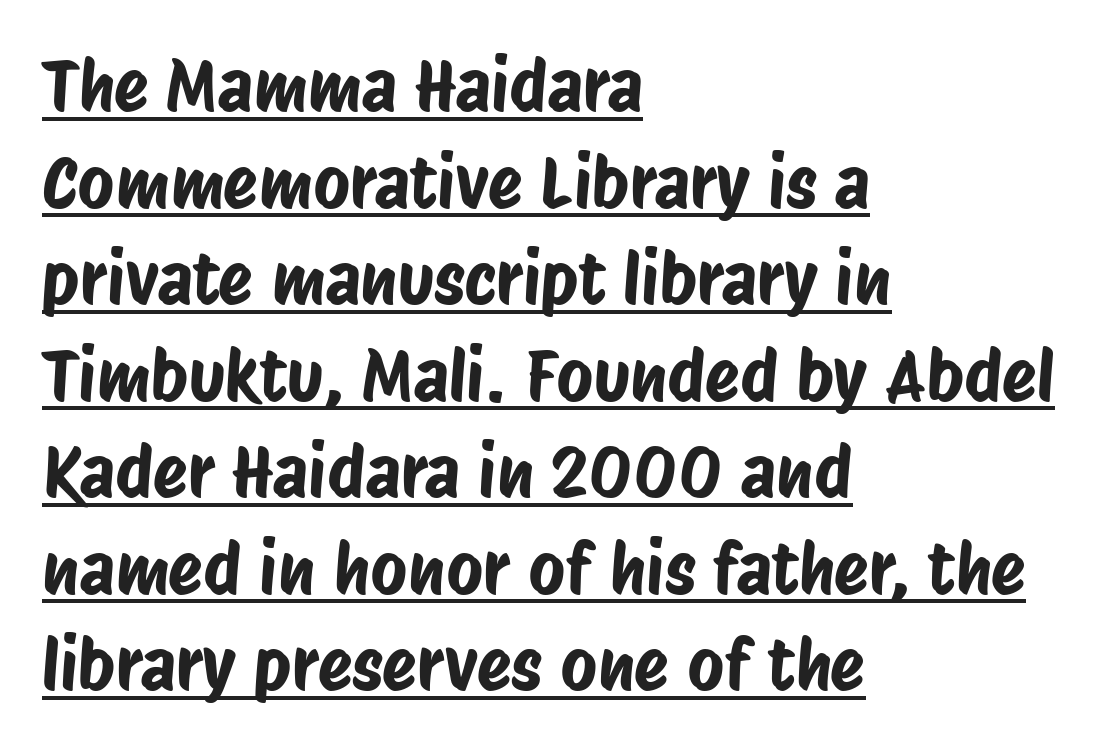
Q: Is the typeface a serif or a sans-serif typeface? A: Sans-serif.
Q: Is the text underlined? A: Yes.
Q: How is the paragraph aligned? A: Left-aligned.
Q: Is the spacing between letters normal or unusually wide? A: Normal.
Q: Is the spacing between lines tight, normal or loose? A: Normal.
Q: Width (condensed, normal, or wide)? A: Condensed.
Q: Stroke contrast? A: Low.
Q: x-height? A: Large.
Q: Monospaced? A: No.
